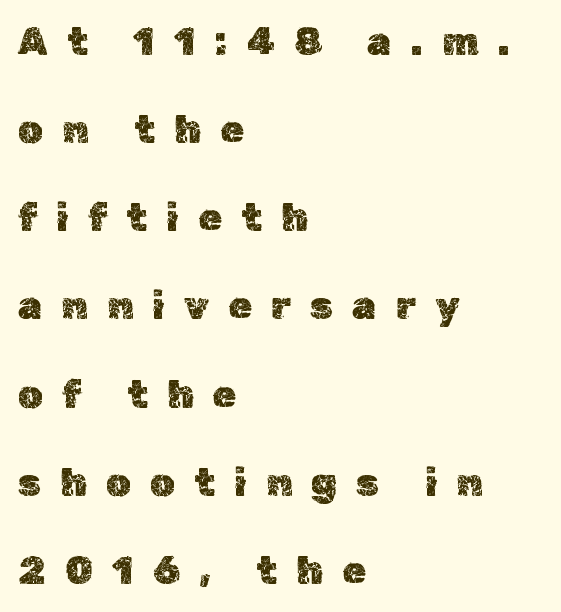
Q: Is the text italic (slanted)? A: No, it is upright.
Q: Is the text underlined? A: No.
Q: How is the paragraph aligned? A: Left-aligned.
Q: Is the spacing between letters normal or unusually wide? A: Unusually wide.
Q: Is the spacing between lines tight, normal or loose? A: Loose.
Q: Width (condensed, normal, or wide)? A: Normal.
Q: x-height? A: Medium.
Q: Monospaced? A: No.
